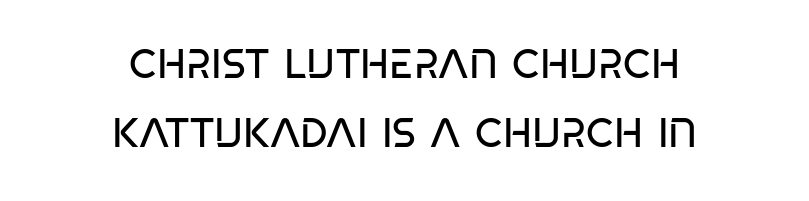
Serif or sans? Sans — the stroke terminals are bare. The rendering uses natural spacing where letterforms have individual widths. This sample is center-justified, so both line endings float freely. Words float on clear page, feet unadorned. Vertical stems look standard width or narrower in stroke.
